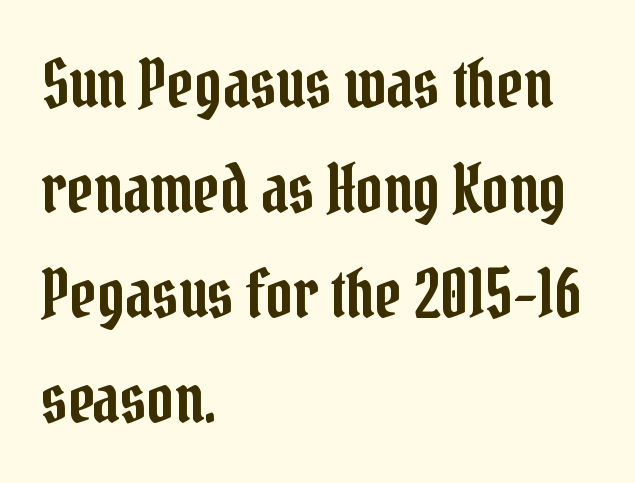
{"serif": "yes", "italic": "no", "width": "condensed", "stroke_contrast": "low", "x_height": "medium", "monospaced": "no", "underline": "no", "align": "left", "line_spacing": "normal", "line_spacing_ratio": 1.59, "letter_spacing": "normal", "letter_spacing_em": 0.0, "glyph_px": 66}
